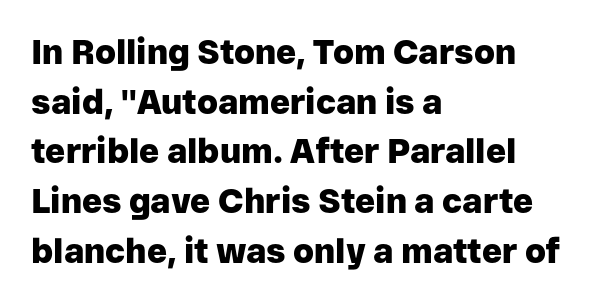
Q: Is the text bold? A: Yes.
Q: Is the text italic (slanted)? A: No, it is upright.
Q: Is the typeface a serif or a sans-serif typeface? A: Sans-serif.
Q: Is the text underlined? A: No.
Q: How is the paragraph aligned? A: Left-aligned.
Q: Is the spacing between letters normal or unusually wide? A: Normal.
Q: Is the spacing between lines tight, normal or loose? A: Normal.
Q: Width (condensed, normal, or wide)? A: Normal.
Q: Stroke contrast? A: Low.
Q: x-height? A: Medium.
Q: Monospaced? A: No.
